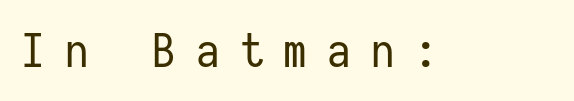
These glyphs show unthickened strokes, regular width or finer. Nope, not italic — everything's standing straight. The passage shown has open, widely tracked lettering throughout. I'd call this a sans setting — the letters go barefoot.
